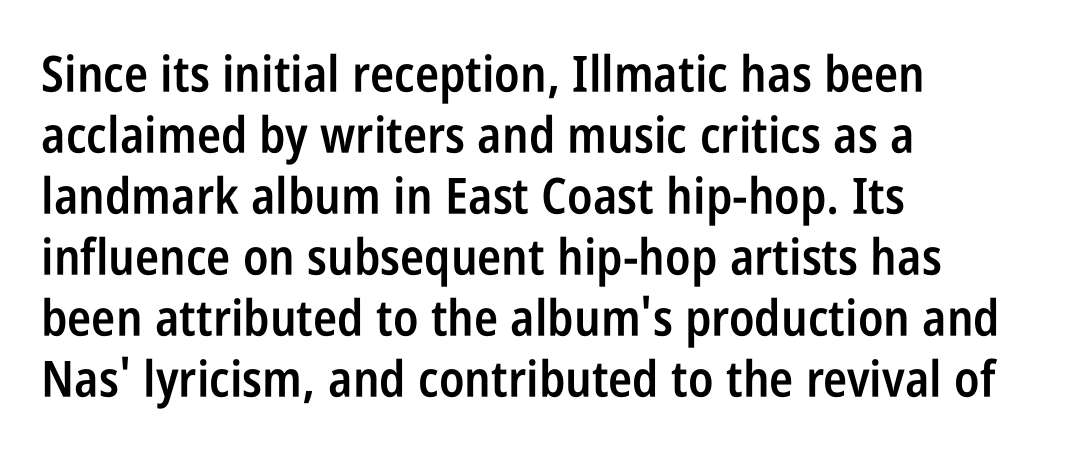
The image shows 50 px semibold, condensed sans-serif type, upright; set left-aligned, line spacing 1.22x, normal letter spacing, not underlined; low stroke contrast and a large x-height.
